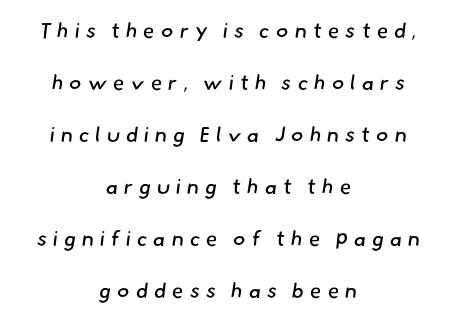
{"bold": "no", "underline": "no", "align": "center", "line_spacing": "loose", "line_spacing_ratio": 2.48, "letter_spacing": "wide", "letter_spacing_em": 0.28, "glyph_px": 21}
